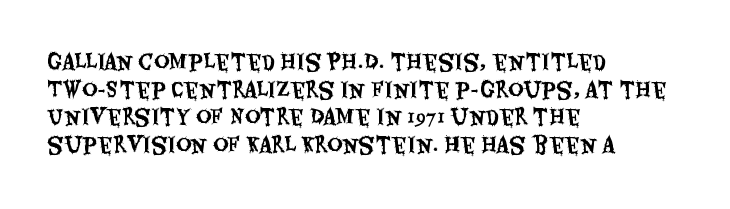
Line starts are locked; line ends wander. Leading matches the norm, producing a regular column. Characters remain perfectly vertical along every line. The area under the type is left untouched. Caption: standard tracking, unaltered.
